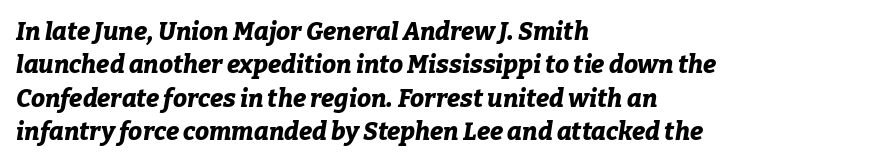
{"italic": "yes", "lean": "right", "slant_degrees": 9, "bold": "yes", "underline": "no", "align": "left", "line_spacing": "normal", "line_spacing_ratio": 1.34, "letter_spacing": "normal", "letter_spacing_em": 0.0, "glyph_px": 25}
